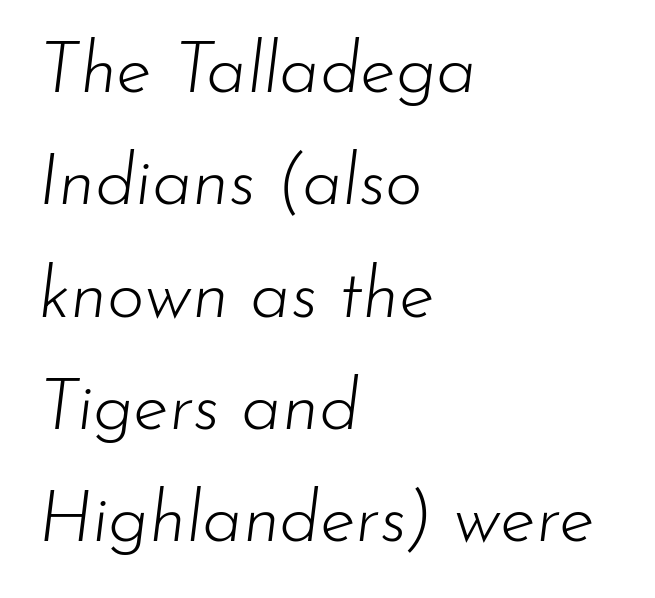
The image shows 72 px light type, italic (leaning right); set left-aligned, normal line spacing (1.56x), normal letter spacing, not underlined; low stroke contrast and a small x-height.
